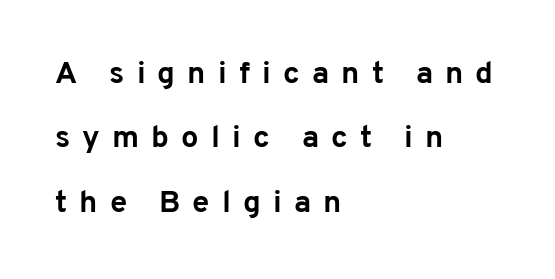
The image shows 31 px bold sans-serif type, upright; set left-aligned, loose line spacing (2.08x), unusually wide letter spacing (+0.39 em), not underlined; low stroke contrast and a medium x-height.
